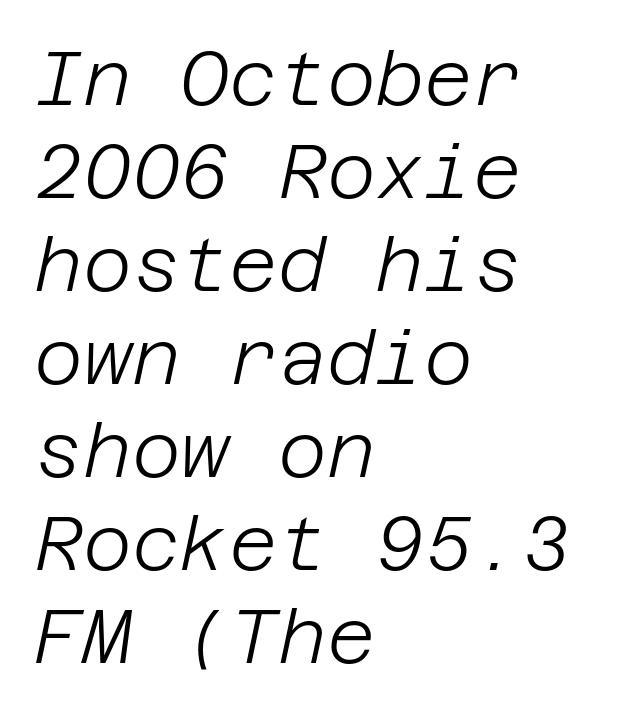
The image shows 75 px light type, italic (leaning right); set left-aligned, line spacing 1.24x, normal letter spacing, not underlined; low stroke contrast and a large x-height.
